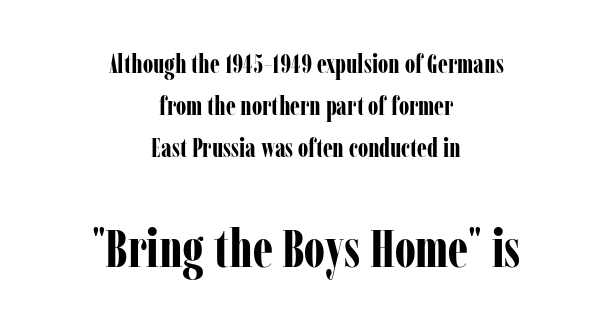
{"serif": "yes", "italic": "no", "bold": "yes", "weight": "bold", "width": "condensed", "stroke_contrast": "low", "x_height": "medium", "monospaced": "no", "underline": "no", "align": "center", "line_spacing": "normal", "line_spacing_ratio": 1.61, "letter_spacing": "normal", "letter_spacing_em": 0.0, "larger_block": "second", "size_ratio": 2.04, "glyph_px": 53}
